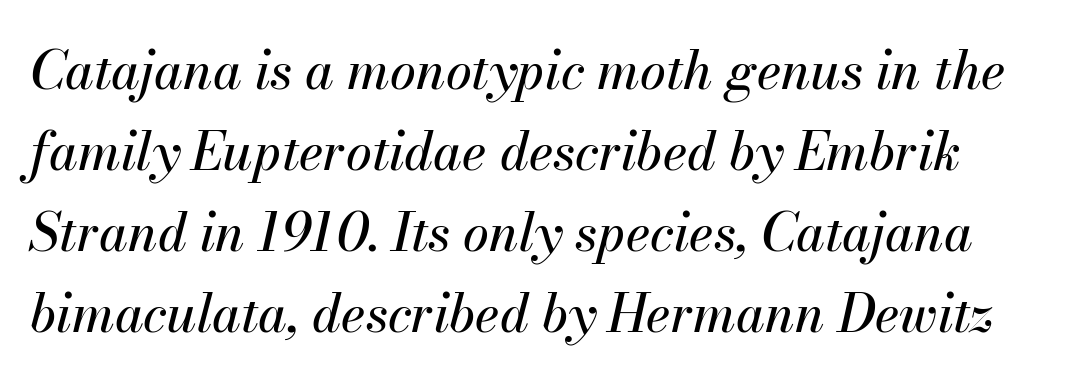
Q: Is the text italic (slanted)? A: Yes, it leans right by about 13 degrees.
Q: Is the text underlined? A: No.
Q: Is the spacing between letters normal or unusually wide? A: Normal.
Q: Is the spacing between lines tight, normal or loose? A: Normal.
Q: Width (condensed, normal, or wide)? A: Normal.
Q: Stroke contrast? A: Medium.
Q: x-height? A: Small.
Q: Monospaced? A: No.
